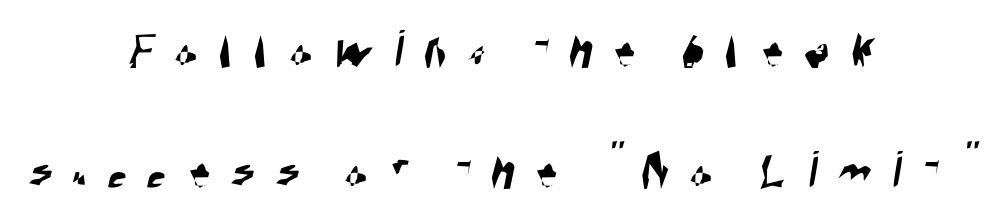
Q: Is the typeface a serif or a sans-serif typeface? A: Sans-serif.
Q: Is the text underlined? A: No.
Q: How is the paragraph aligned? A: Centered.
Q: Is the spacing between letters normal or unusually wide? A: Unusually wide.
Q: Is the spacing between lines tight, normal or loose? A: Loose.
Q: Width (condensed, normal, or wide)? A: Condensed.
Q: Stroke contrast? A: High.
Q: x-height? A: Large.
Q: Monospaced? A: No.
